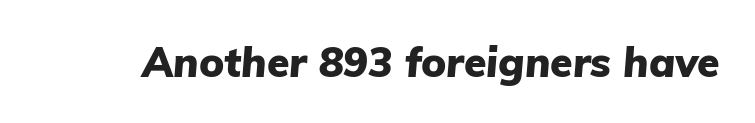
The image shows 41 px heavy type, italic (leaning right); set normal letter spacing, not underlined; low stroke contrast and a medium x-height.
